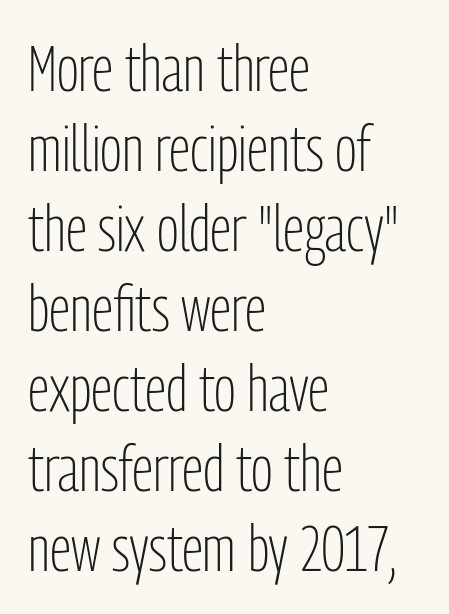
{"serif": "no", "italic": "no", "bold": "no", "weight": "light", "width": "condensed", "stroke_contrast": "low", "x_height": "medium", "monospaced": "no", "underline": "no", "align": "left", "line_spacing_ratio": 1.23, "letter_spacing": "normal", "letter_spacing_em": 0.0, "glyph_px": 65}
